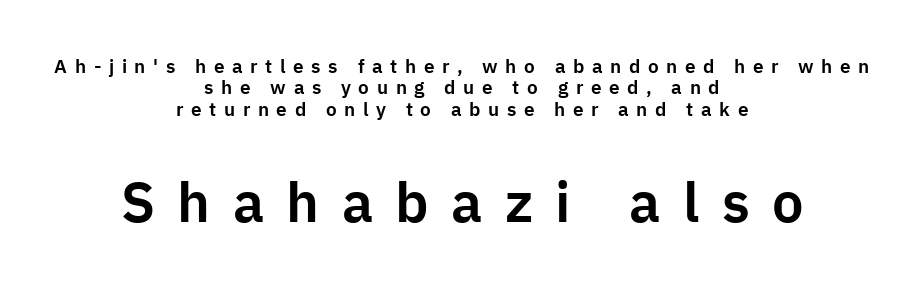
{"serif": "no", "italic": "no", "width": "normal", "stroke_contrast": "low", "x_height": "medium", "monospaced": "no", "underline": "no", "align": "center", "line_spacing": "tight", "line_spacing_ratio": 1.13, "letter_spacing": "wide", "letter_spacing_em": 0.4, "larger_block": "second", "size_ratio": 2.95, "glyph_px": 56}
